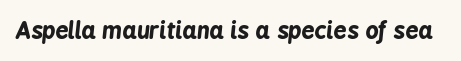
Q: Is the text bold? A: Yes.
Q: Is the text italic (slanted)? A: Yes, it leans right by about 6 degrees.
Q: Is the text underlined? A: No.
Q: Is the spacing between letters normal or unusually wide? A: Normal.
